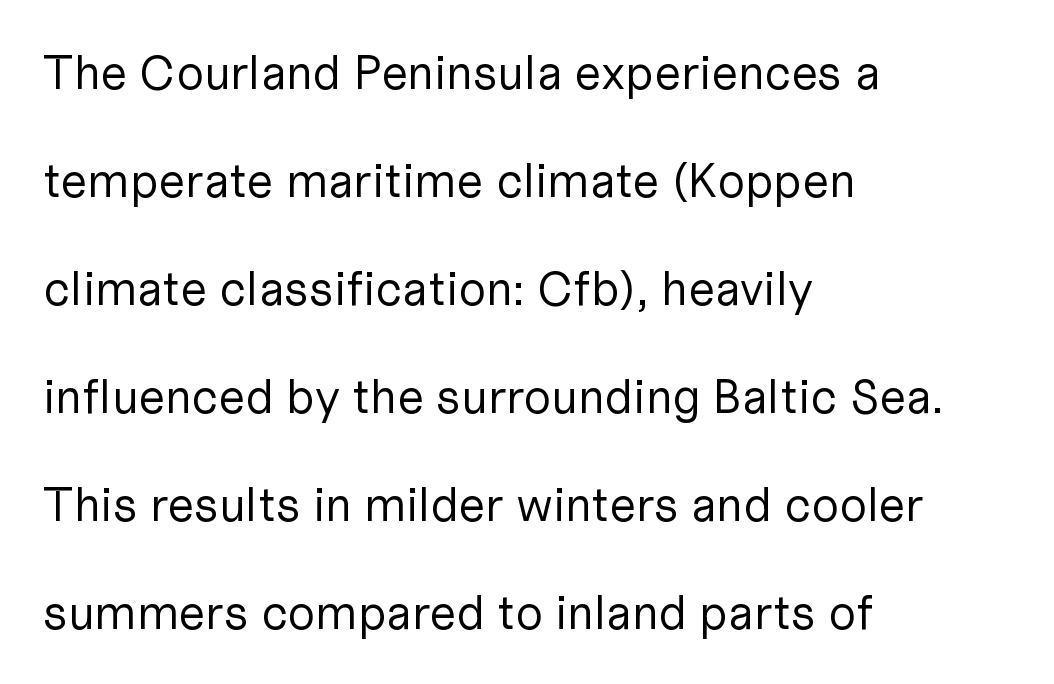
Regarding serifs, this sample does without them. You could call the tracking neutral — neither tight nor loose. Quick note: underline off. The typography opts for an upright posture over an oblique one. The designer dialed line spacing up above the default.
